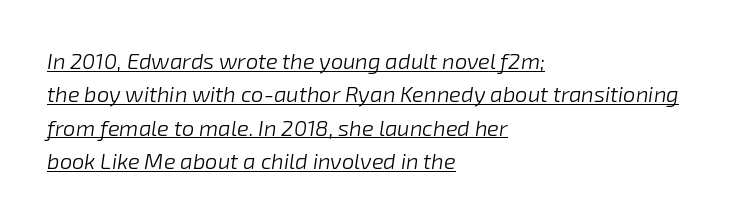
{"italic": "yes", "lean": "right", "slant_degrees": 8, "bold": "no", "underline": "yes", "align": "left", "line_spacing": "normal", "line_spacing_ratio": 1.52, "letter_spacing": "normal", "letter_spacing_em": 0.0, "glyph_px": 22}
